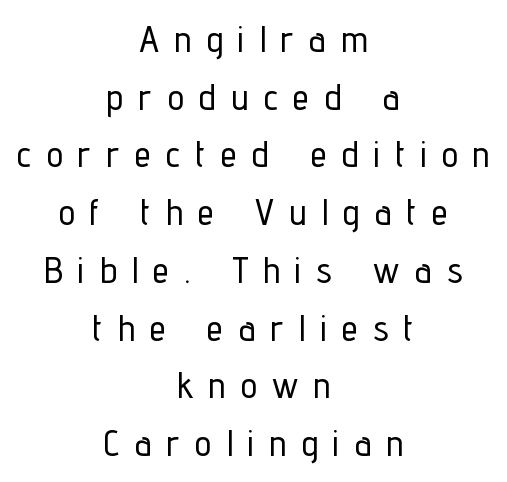
Words appear elongated and porous because spacing is wide. Successive baselines arrive at the customary interval. Every row of glyphs is offset so its center matches the block's center. The space directly below the letters is spotless.
